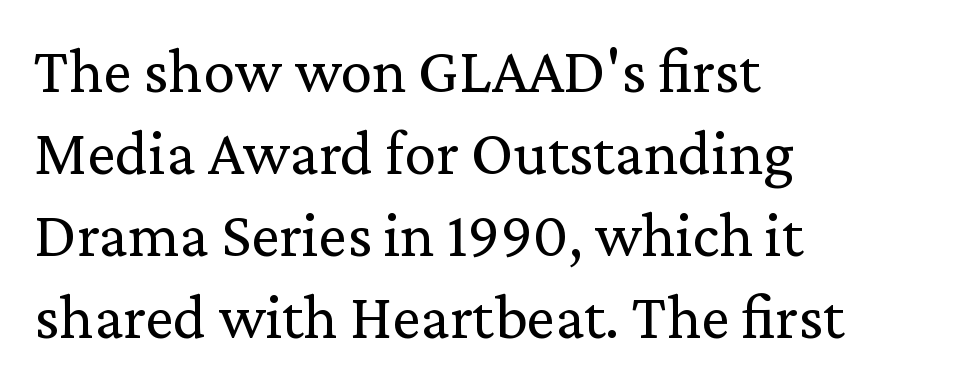
{"serif": "yes", "italic": "no", "bold": "no", "weight": "regular", "width": "normal", "stroke_contrast": "low", "x_height": "medium", "monospaced": "no", "underline": "no", "align": "left", "line_spacing": "normal", "line_spacing_ratio": 1.28, "letter_spacing": "normal", "letter_spacing_em": 0.0, "glyph_px": 64}
